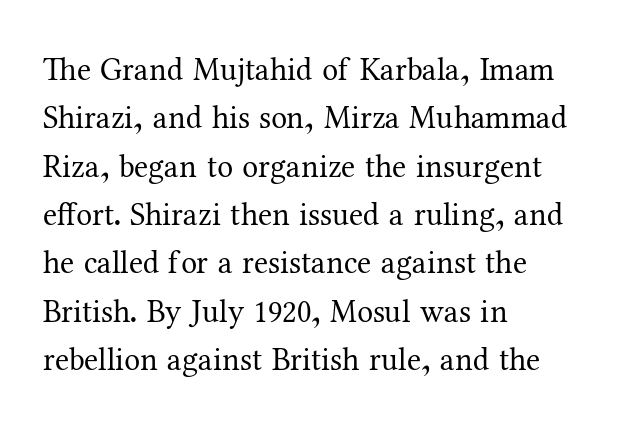
{"serif": "yes", "italic": "no", "bold": "no", "weight": "regular", "width": "normal", "stroke_contrast": "medium", "x_height": "medium", "monospaced": "no", "underline": "no", "align": "left", "line_spacing": "normal", "line_spacing_ratio": 1.51, "letter_spacing": "normal", "letter_spacing_em": 0.0, "glyph_px": 32}
